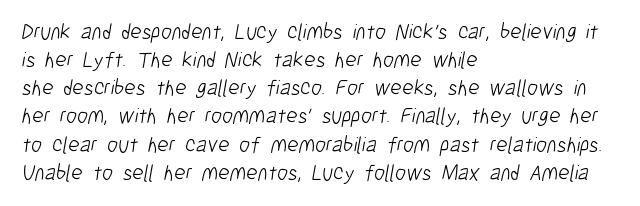
The strokes are not fattened; the text isn't bold. The rendering uses a moderate line-height, typical for paragraphs. The face used here is rendered with its standard letterfit. Type without underlining.
